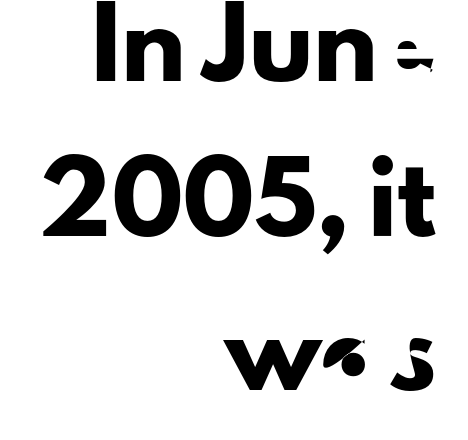
The image shows 65 px sans-serif type, upright; set right-aligned, loose line spacing (2.38x), normal letter spacing, not underlined; low stroke contrast and a small x-height.
